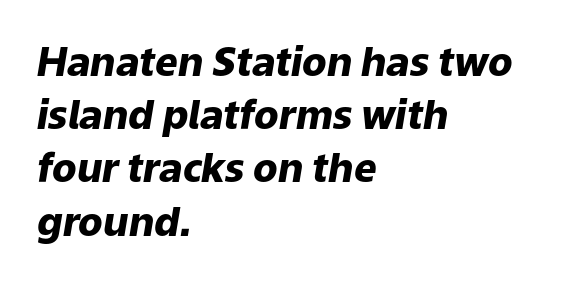
{"italic": "yes", "lean": "right", "slant_degrees": 9, "bold": "yes", "weight": "heavy", "width": "normal", "stroke_contrast": "low", "x_height": "medium", "monospaced": "no", "underline": "no", "align": "left", "line_spacing": "normal", "line_spacing_ratio": 1.33, "letter_spacing": "normal", "letter_spacing_em": 0.0, "glyph_px": 40}
